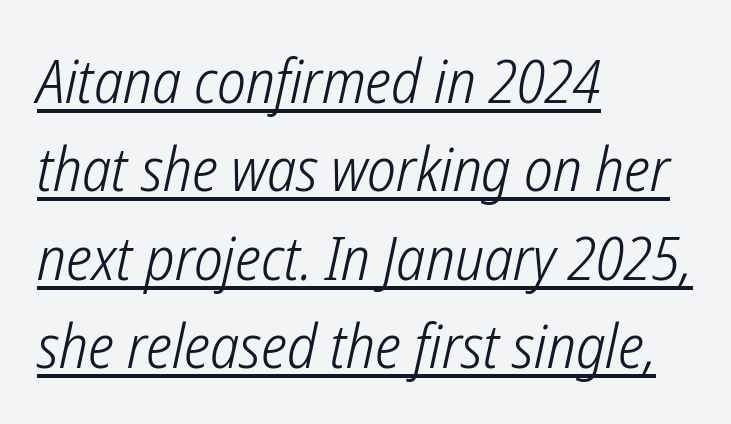
Q: Is the text bold? A: No.
Q: Is the typeface a serif or a sans-serif typeface? A: Sans-serif.
Q: Is the text underlined? A: Yes.
Q: How is the paragraph aligned? A: Left-aligned.
Q: Is the spacing between letters normal or unusually wide? A: Normal.
Q: Is the spacing between lines tight, normal or loose? A: Normal.
Q: Width (condensed, normal, or wide)? A: Condensed.
Q: Stroke contrast? A: Low.
Q: x-height? A: Medium.
Q: Monospaced? A: No.
